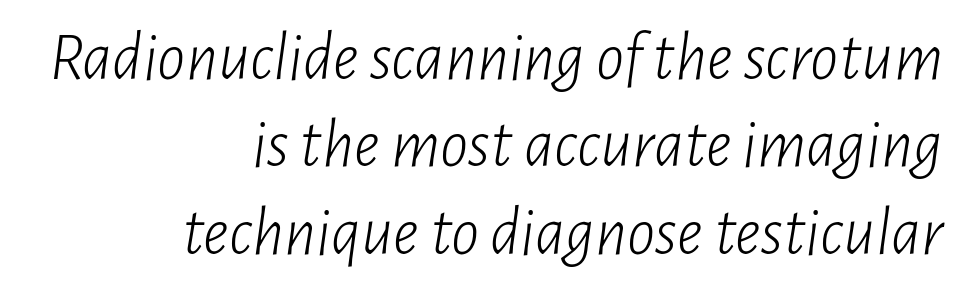
Q: Is the text bold? A: No.
Q: Is the text italic (slanted)? A: Yes, it leans right by about 7 degrees.
Q: Is the text underlined? A: No.
Q: How is the paragraph aligned? A: Right-aligned.
Q: Is the spacing between letters normal or unusually wide? A: Normal.
Q: Is the spacing between lines tight, normal or loose? A: Normal.
Q: Width (condensed, normal, or wide)? A: Condensed.
Q: Stroke contrast? A: Low.
Q: x-height? A: Medium.
Q: Monospaced? A: No.
